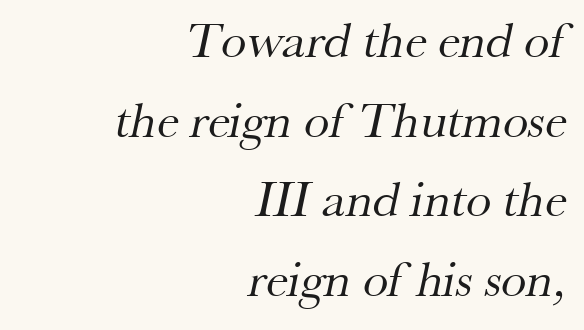
Q: Is the text bold? A: No.
Q: Is the typeface a serif or a sans-serif typeface? A: Serif.
Q: Is the text underlined? A: No.
Q: How is the paragraph aligned? A: Right-aligned.
Q: Is the spacing between letters normal or unusually wide? A: Normal.
Q: Is the spacing between lines tight, normal or loose? A: Normal.
Q: Width (condensed, normal, or wide)? A: Normal.
Q: Stroke contrast? A: Medium.
Q: x-height? A: Small.
Q: Monospaced? A: No.
